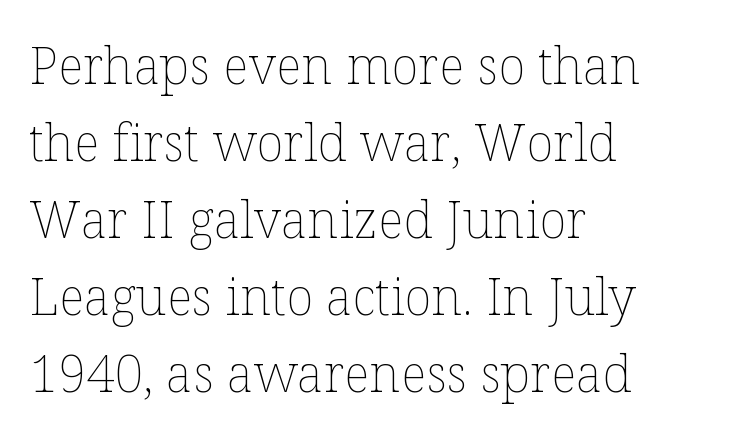
The image shows 51 px thin type, upright; set left-aligned, normal line spacing (1.51x), normal letter spacing, not underlined; low stroke contrast and a medium x-height.
